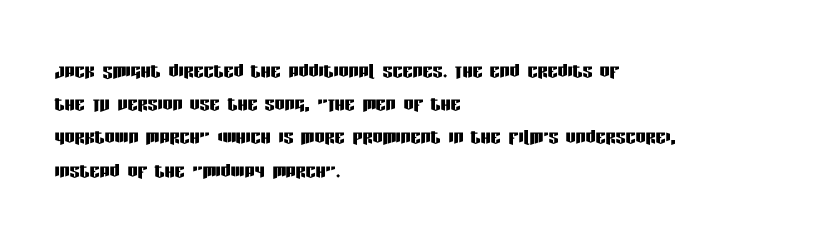
Q: Is the text italic (slanted)? A: No, it is upright.
Q: Is the text underlined? A: No.
Q: How is the paragraph aligned? A: Left-aligned.
Q: Is the spacing between letters normal or unusually wide? A: Normal.
Q: Is the spacing between lines tight, normal or loose? A: Normal.
